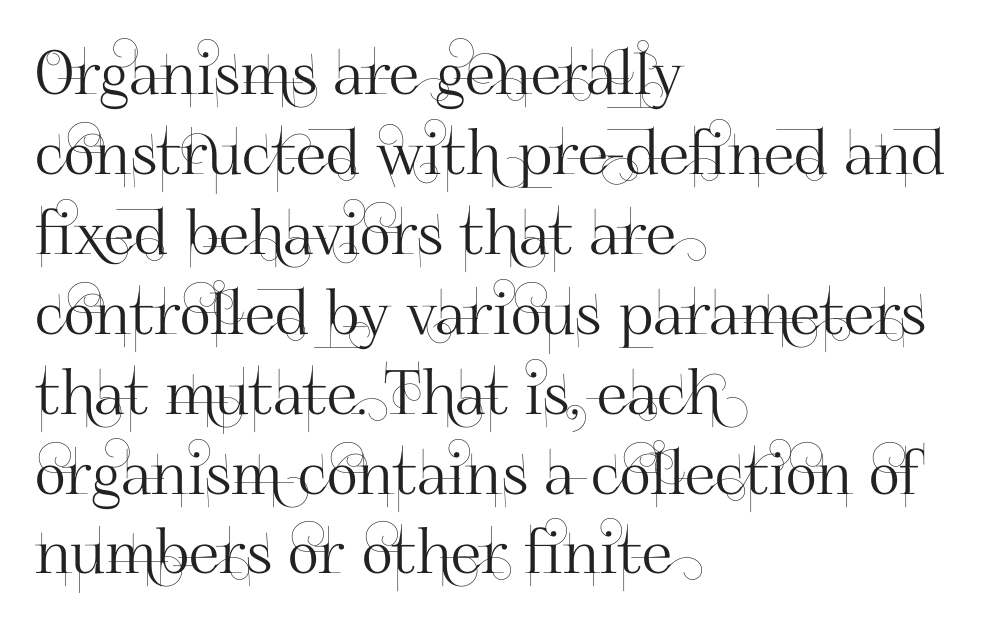
These lines are composed in type without serifs. Is there much room between lines? A standard amount, neither cramped nor airy. Descenders are the only things crossing below the line. Horizontal alignment here is leftward, the default for most running prose. Is this a fixed-width face? No — the glyphs have proportional, varying widths.
